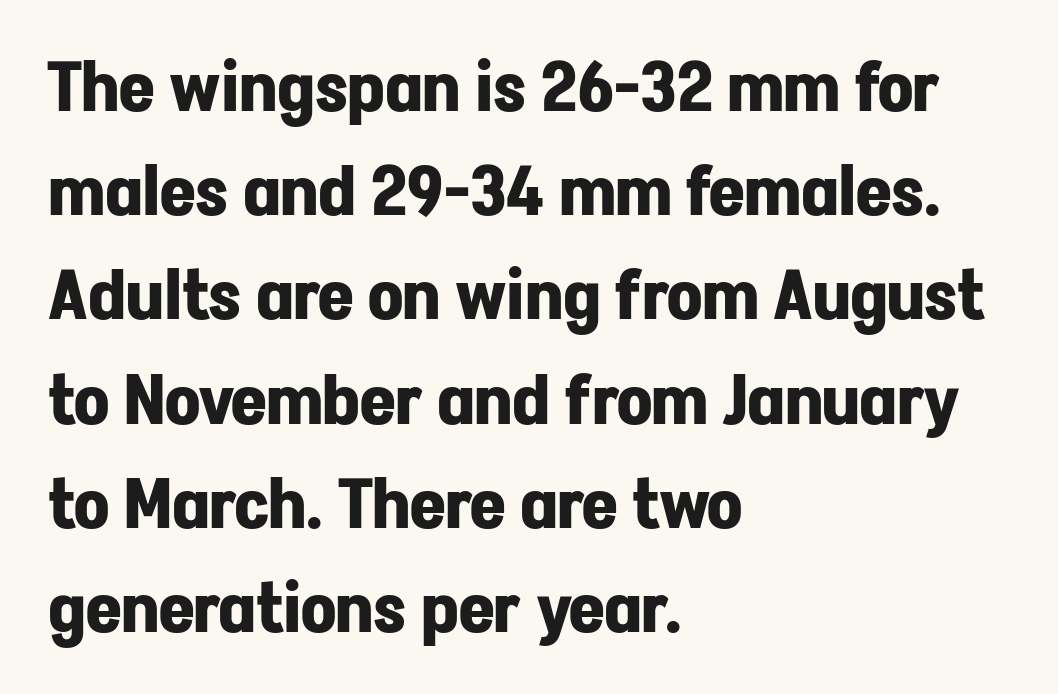
The image shows 69 px bold sans-serif type, upright; set left-aligned, normal line spacing (1.51x), normal letter spacing, not underlined; low stroke contrast and a medium x-height.
